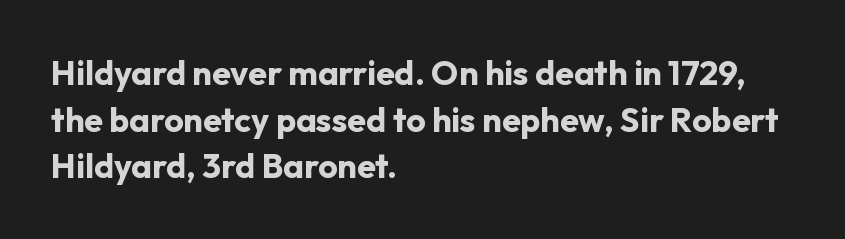
Q: Is the text bold? A: Yes.
Q: Is the text italic (slanted)? A: No, it is upright.
Q: Is the typeface a serif or a sans-serif typeface? A: Sans-serif.
Q: Is the text underlined? A: No.
Q: How is the paragraph aligned? A: Left-aligned.
Q: Is the spacing between letters normal or unusually wide? A: Normal.
Q: Is the spacing between lines tight, normal or loose? A: Normal.
Q: Width (condensed, normal, or wide)? A: Normal.
Q: Stroke contrast? A: Low.
Q: x-height? A: Medium.
Q: Monospaced? A: No.
